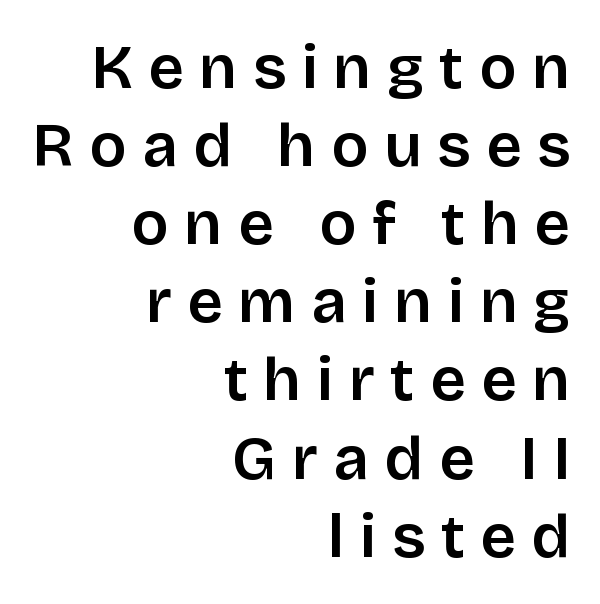
The image shows 62 px sans-serif type, upright; set right-aligned, normal line spacing (1.26x), unusually wide letter spacing (+0.25 em), not underlined; low stroke contrast and a large x-height.
